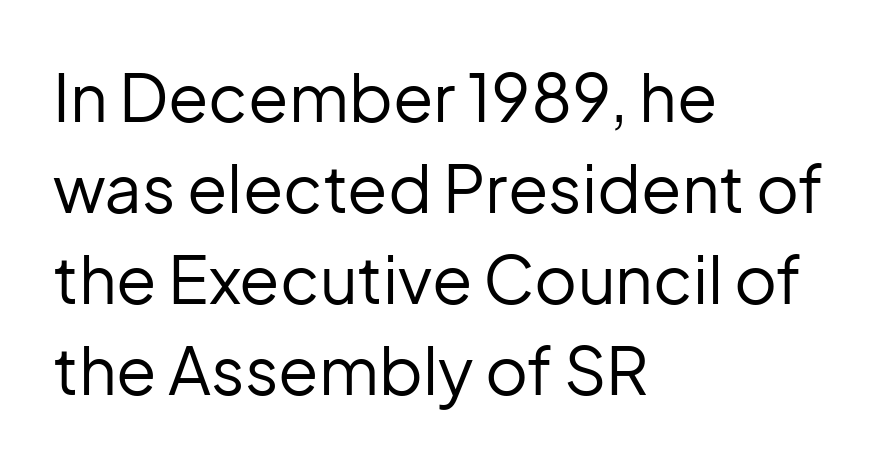
{"serif": "no", "italic": "no", "bold": "no", "weight": "regular", "width": "normal", "stroke_contrast": "low", "x_height": "medium", "monospaced": "no", "underline": "no", "align": "left", "line_spacing": "normal", "line_spacing_ratio": 1.38, "letter_spacing": "normal", "letter_spacing_em": 0.0, "glyph_px": 66}
